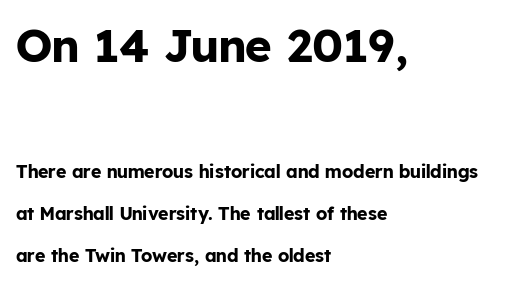
{"serif": "no", "italic": "no", "bold": "yes", "weight": "bold", "width": "normal", "stroke_contrast": "low", "x_height": "medium", "monospaced": "no", "underline": "no", "align": "left", "line_spacing": "loose", "line_spacing_ratio": 2.33, "letter_spacing": "normal", "letter_spacing_em": 0.0, "larger_block": "first", "size_ratio": 2.56, "glyph_px": 46}
